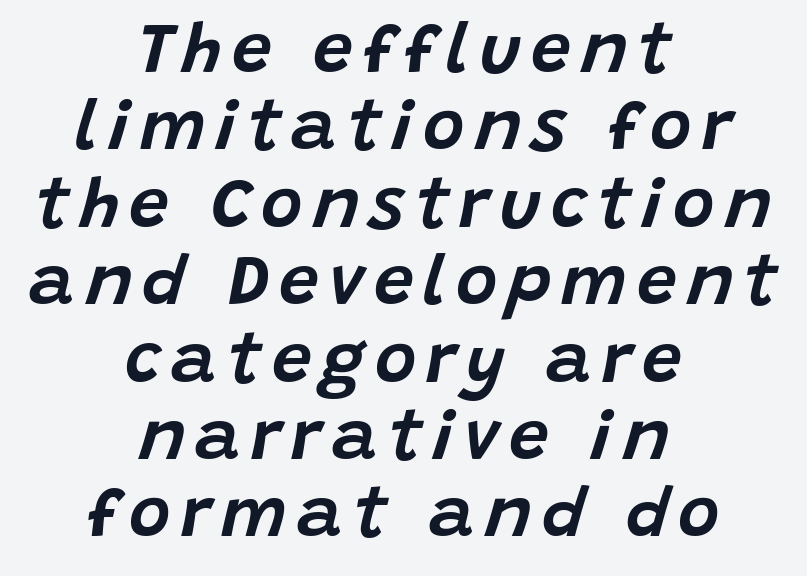
The image shows 71 px text type, italic (leaning right); set centered, tight line spacing (1.09x), not underlined; low stroke contrast and a large x-height.
